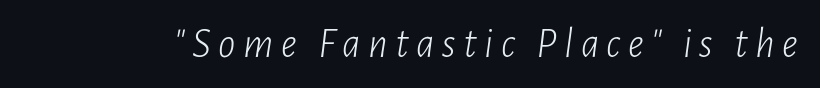
Italic: yes, the glyphs are oblique. Is this a heavy cut? Hardly; it is regular or lighter. Letters rest on an invisible, unmarked baseline. Spacing verdict: proportional, widths tailored to each character.
